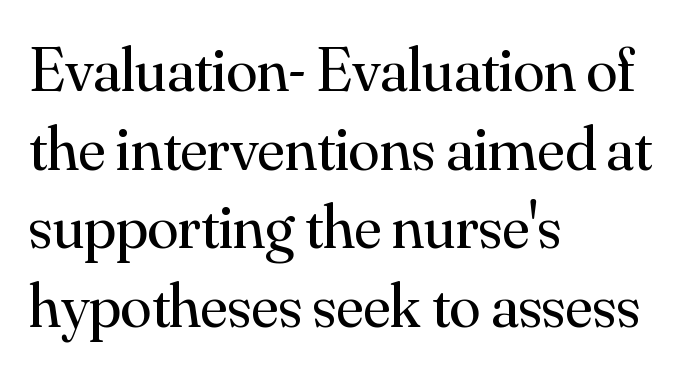
Q: Is the text bold? A: No.
Q: Is the text italic (slanted)? A: No, it is upright.
Q: Is the typeface a serif or a sans-serif typeface? A: Serif.
Q: Is the text underlined? A: No.
Q: How is the paragraph aligned? A: Left-aligned.
Q: Is the spacing between letters normal or unusually wide? A: Normal.
Q: Is the spacing between lines tight, normal or loose? A: Normal.
Q: Width (condensed, normal, or wide)? A: Normal.
Q: Stroke contrast? A: Medium.
Q: x-height? A: Small.
Q: Monospaced? A: No.
